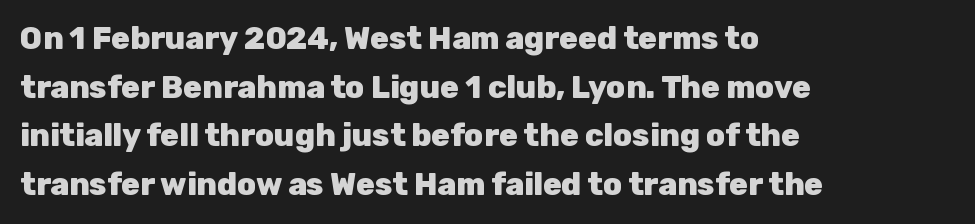
The image shows 31 px heavy sans-serif type, upright; set left-aligned, normal line spacing (1.57x), normal letter spacing, not underlined; low stroke contrast and a medium x-height.
